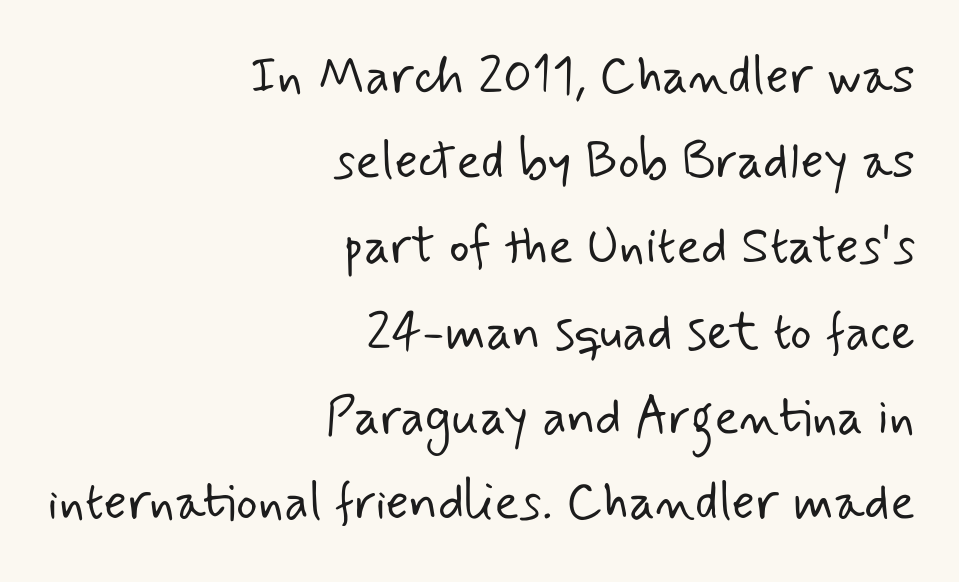
{"serif": "no", "bold": "no", "weight": "light", "width": "normal", "stroke_contrast": "low", "x_height": "small", "monospaced": "no", "underline": "no", "align": "right", "line_spacing": "normal", "line_spacing_ratio": 1.67, "letter_spacing": "normal", "letter_spacing_em": 0.0, "glyph_px": 51}
